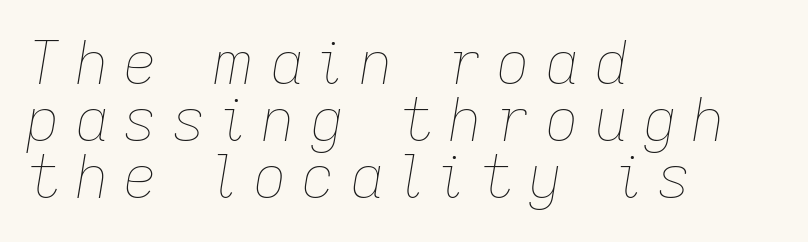
Counters stay open thanks to moderate or lighter strokes. Alignment: flush left. Does the leading feel generous? Not at all — it's pinched. Check the space under the baseline: it is left empty. Tall strokes in this sample are angled rather than plumb. The rendering inserts visible extra space after every character.
